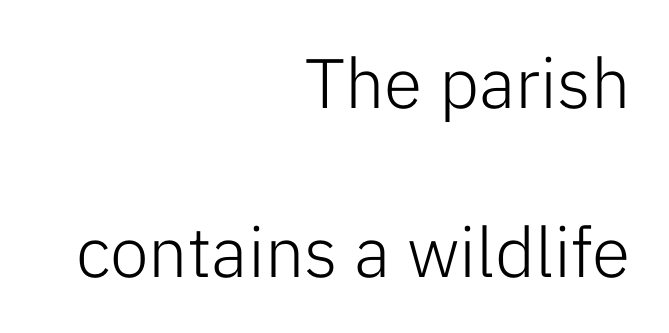
Summary of weight: not heavy and not bold. The designer dialed line spacing up above the default. Reading down the block, your eye finds every line finishing at a fixed right position. Words appear dense and cohesive because spacing is normal. The rendering shows plain stroke endings on the letterforms — a sans-serif design. Unlike italic type, these characters show no tilt at all.
